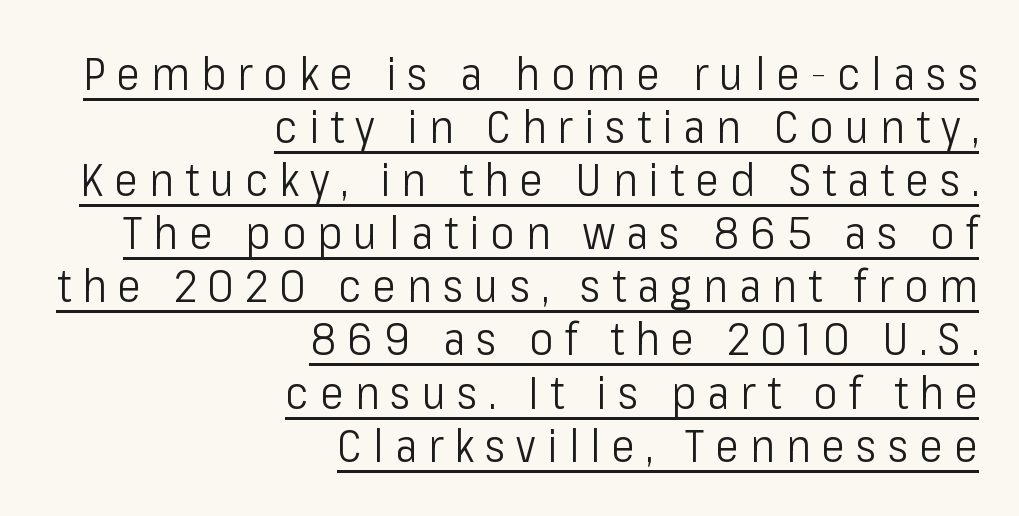
The image shows 45 px light, condensed sans-serif type, upright; set right-aligned, line spacing 1.18x, unusually wide letter spacing (+0.25 em), underlined; low stroke contrast and a medium x-height.
